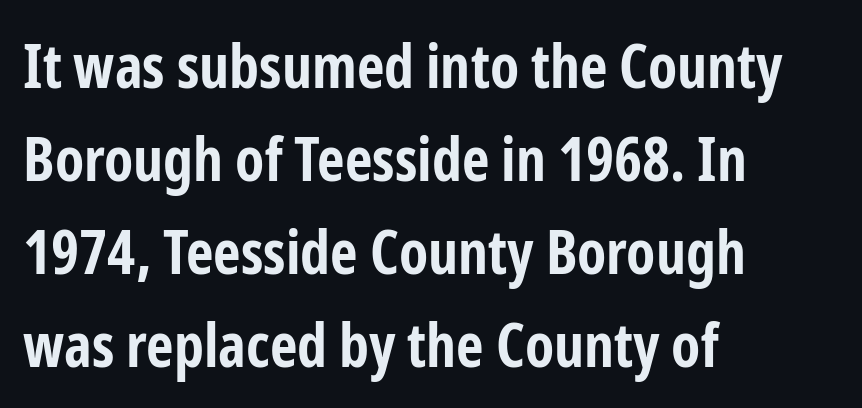
{"serif": "no", "italic": "no", "bold": "yes", "weight": "bold", "width": "condensed", "stroke_contrast": "low", "x_height": "medium", "monospaced": "no", "underline": "no", "align": "left", "line_spacing": "normal", "line_spacing_ratio": 1.55, "letter_spacing": "normal", "letter_spacing_em": 0.0, "glyph_px": 60}
